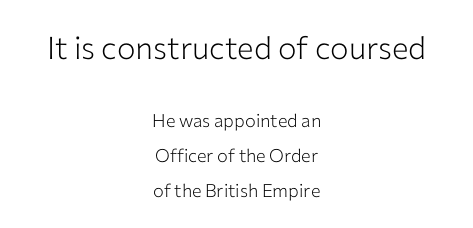
The glyphs in this specimen are sans serif. The space between consecutive lines is lavish. Letters rest on an invisible, unmarked baseline. Posture: upright roman. Character widths vary here, with narrow letters taking less room than wide ones.
